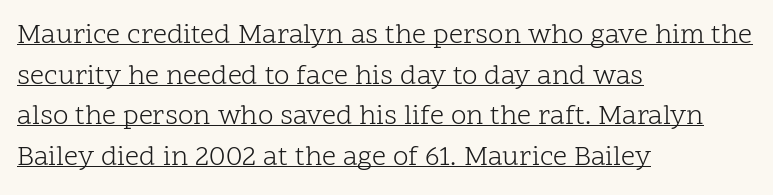
The image shows 28 px light serif type, upright; set left-aligned, normal line spacing (1.45x), normal letter spacing, underlined; low stroke contrast and a medium x-height.
